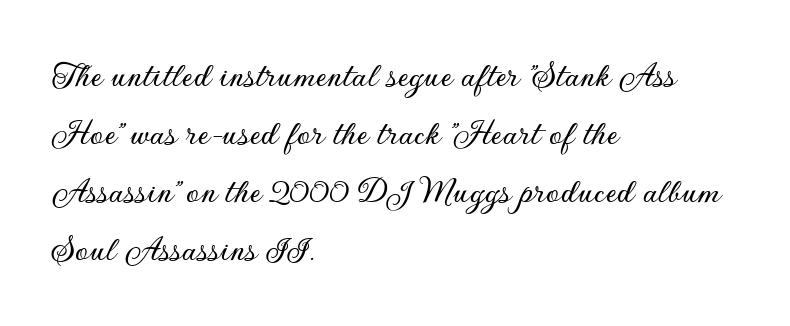
The image shows 38 px sans-serif type; set left-aligned, normal line spacing (1.53x), normal letter spacing, not underlined; low stroke contrast and a small x-height.
